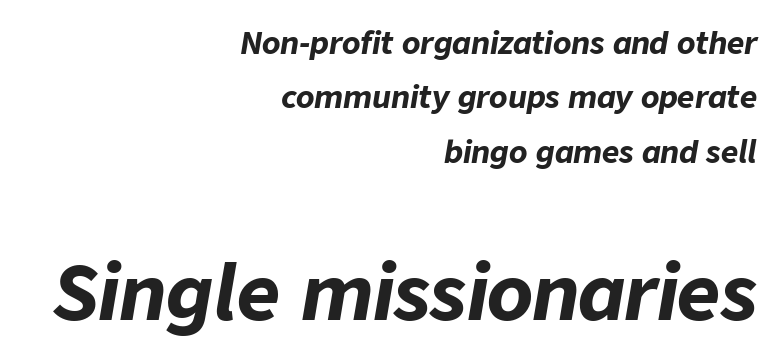
These two chunks differ in scale, with the bottom chunk taking the larger measure. The lettering tilts uniformly, giving the passage an italic look. Words appear dense and cohesive because spacing is normal. The passage shown is typed in a proportional face where columns would drift.
